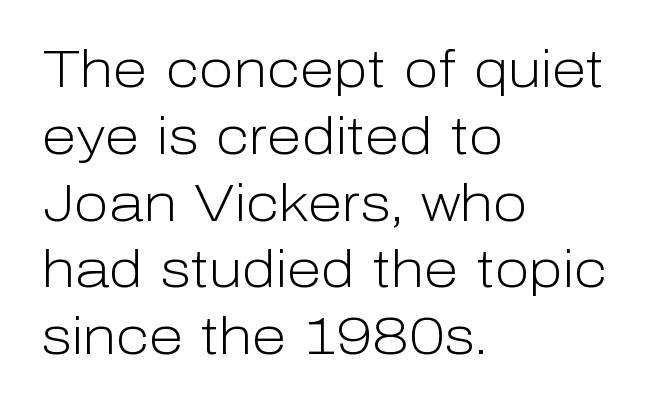
The image shows 51 px light sans-serif type, upright; set left-aligned, normal line spacing (1.31x), normal letter spacing, not underlined; low stroke contrast and a medium x-height.
